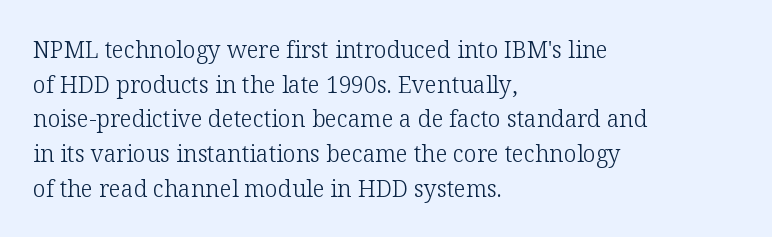
The image shows 23 px text type, upright; set left-aligned, normal line spacing (1.51x), normal letter spacing, not underlined.
